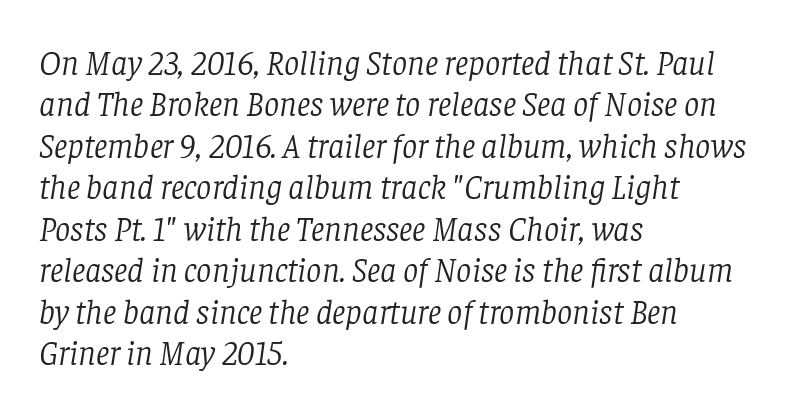
The font's italic variant was chosen for this text. Unbolded letterforms with no extra heft. The text was rendered using a seriffed face with decorative stroke endings. This rendering features lettering with no underline. Is the block centered? No — it sits flush against the left margin.
